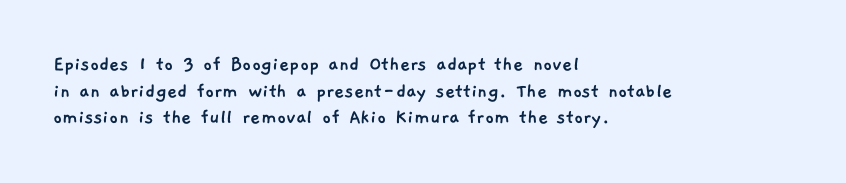
The image shows 22 px text type; set left-aligned, line spacing 1.21x, normal letter spacing, not underlined.
